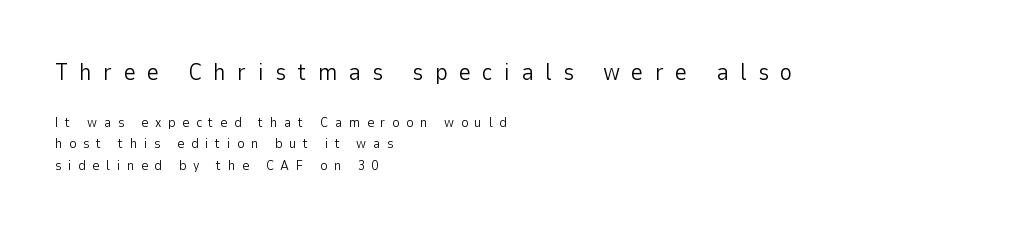
Q: Is the text bold? A: No.
Q: Is the text italic (slanted)? A: No, it is upright.
Q: Is the text underlined? A: No.
Q: How is the paragraph aligned? A: Left-aligned.
Q: Is the spacing between letters normal or unusually wide? A: Unusually wide.
Q: Is the spacing between lines tight, normal or loose? A: Normal.
Q: Which block of text is set in a larger size, the first (top) or the second (bottom)? A: The first (top) one.
